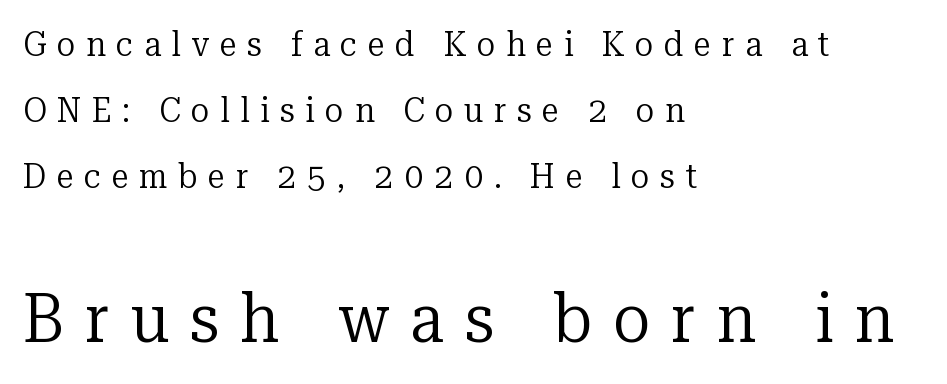
{"serif": "yes", "italic": "no", "bold": "no", "weight": "regular", "width": "normal", "stroke_contrast": "low", "x_height": "medium", "monospaced": "no", "underline": "no", "align": "left", "line_spacing_ratio": 1.89, "letter_spacing": "wide", "letter_spacing_em": 0.3, "larger_block": "second", "size_ratio": 2.0, "glyph_px": 70}
